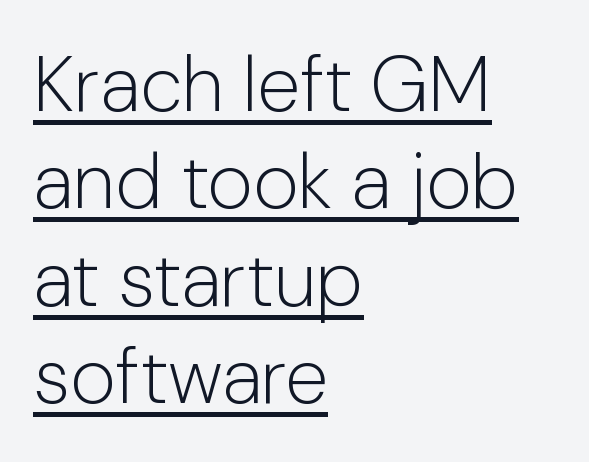
The image shows 78 px light sans-serif type, upright; set left-aligned, normal line spacing (1.25x), normal letter spacing, underlined; low stroke contrast and a medium x-height.
